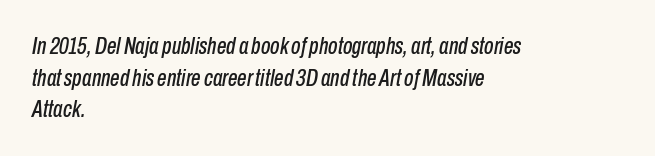
{"italic": "yes", "lean": "right", "slant_degrees": 10, "underline": "no", "align": "left", "line_spacing": "normal", "line_spacing_ratio": 1.32, "letter_spacing": "normal", "letter_spacing_em": 0.0, "glyph_px": 24}
